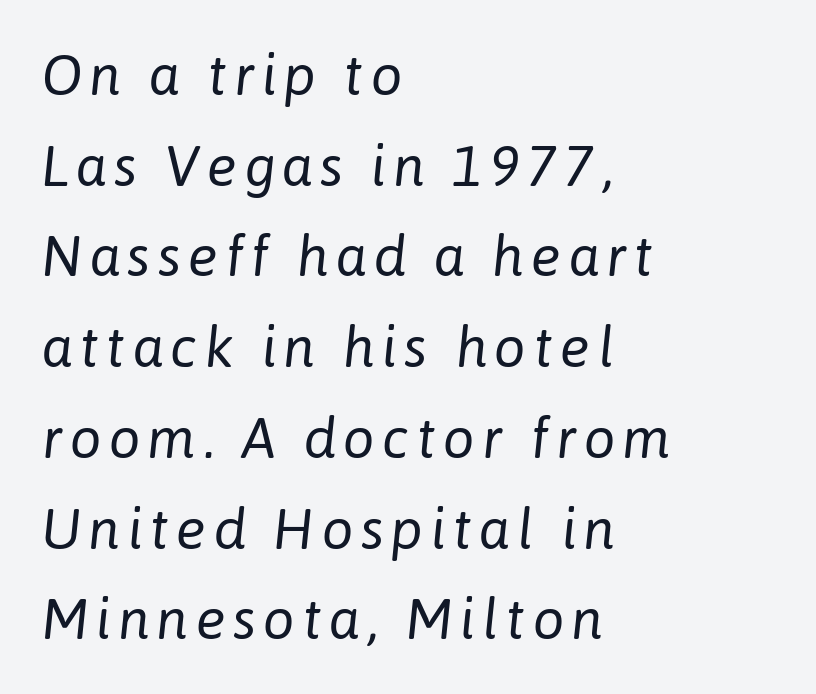
The rendering uses a moderate line-height, typical for paragraphs. You could not count columns in this text — the font is proportionally spaced. Just letters on the line, the space beneath them empty. In CSS terms this would be text-align: left. The font's italic variant was chosen for this text. Letters have the restrained weight of plain body copy at most.
